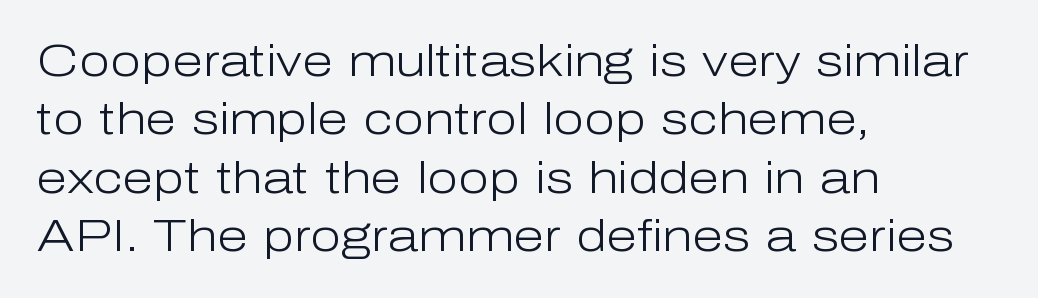
Q: Is the text bold? A: No.
Q: Is the text italic (slanted)? A: No, it is upright.
Q: Is the typeface a serif or a sans-serif typeface? A: Sans-serif.
Q: Is the text underlined? A: No.
Q: How is the paragraph aligned? A: Left-aligned.
Q: Is the spacing between letters normal or unusually wide? A: Normal.
Q: Is the spacing between lines tight, normal or loose? A: Normal.
Q: Width (condensed, normal, or wide)? A: Normal.
Q: Stroke contrast? A: Low.
Q: x-height? A: Medium.
Q: Monospaced? A: No.
